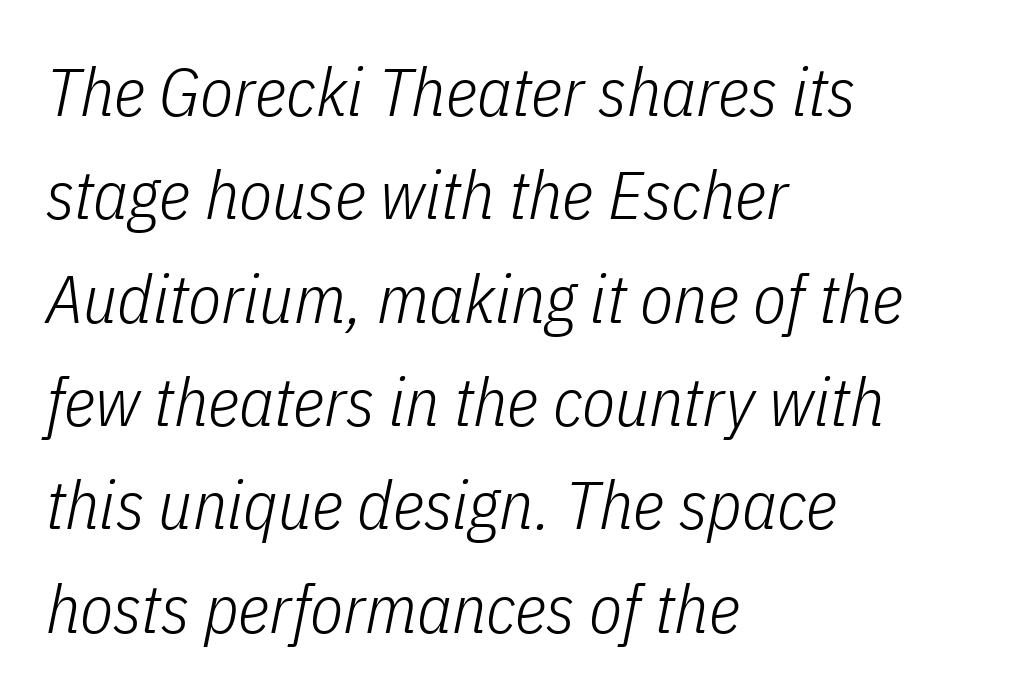
{"italic": "yes", "lean": "right", "slant_degrees": 11, "bold": "no", "weight": "light", "width": "condensed", "stroke_contrast": "low", "x_height": "medium", "monospaced": "no", "underline": "no", "align": "left", "line_spacing": "normal", "line_spacing_ratio": 1.52, "letter_spacing": "normal", "letter_spacing_em": 0.0, "glyph_px": 68}
